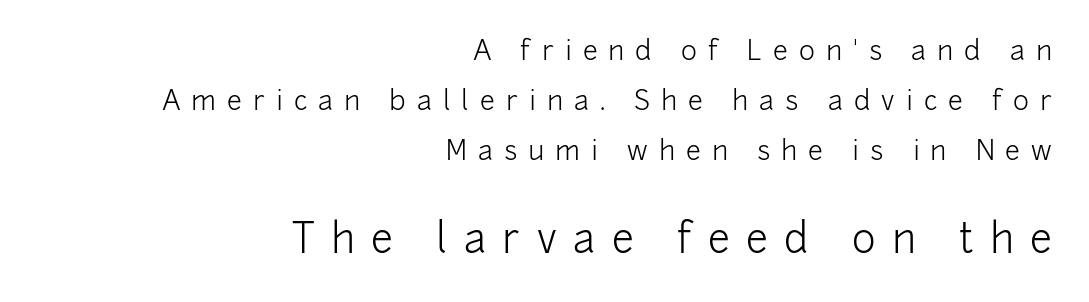
Q: Is the text bold? A: No.
Q: Is the text italic (slanted)? A: No, it is upright.
Q: Is the typeface a serif or a sans-serif typeface? A: Sans-serif.
Q: Is the text underlined? A: No.
Q: How is the paragraph aligned? A: Right-aligned.
Q: Is the spacing between letters normal or unusually wide? A: Unusually wide.
Q: Which block of text is set in a larger size, the first (top) or the second (bottom)? A: The second (bottom) one.
Q: Width (condensed, normal, or wide)? A: Normal.
Q: Stroke contrast? A: Low.
Q: x-height? A: Medium.
Q: Monospaced? A: No.
